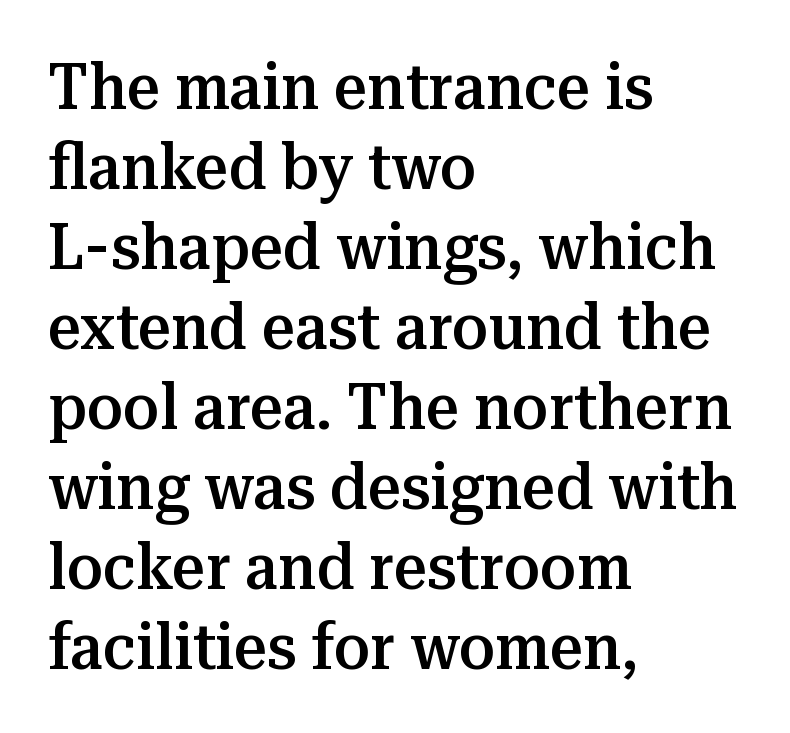
This rendering leaves character spacing at its baseline value. Bare-footed words on every line. The passage shown is typeset with a serif family. Think of a printed novel: that variable character pitch is what you see here. Weight check: semibold — heavier than regular, not quite bold.
